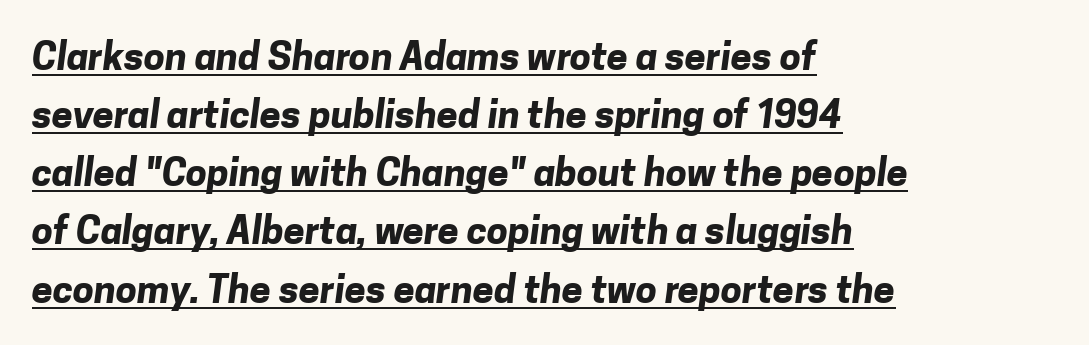
The sample has been set heavy, in full bold. A continuous stroke trails under the words, as in a hyperlink. Whoever set this chose a conventional vertical rhythm. You could not count columns in this text — the font is proportionally spaced. Reading down the block, your eye returns to a fixed left position each line.
